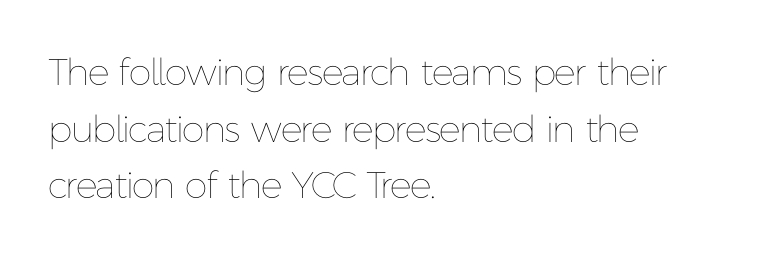
Q: Is the text bold? A: No.
Q: Is the text italic (slanted)? A: No, it is upright.
Q: Is the text underlined? A: No.
Q: How is the paragraph aligned? A: Left-aligned.
Q: Is the spacing between letters normal or unusually wide? A: Normal.
Q: Is the spacing between lines tight, normal or loose? A: Normal.
Q: Width (condensed, normal, or wide)? A: Normal.
Q: Stroke contrast? A: Low.
Q: x-height? A: Medium.
Q: Monospaced? A: No.
